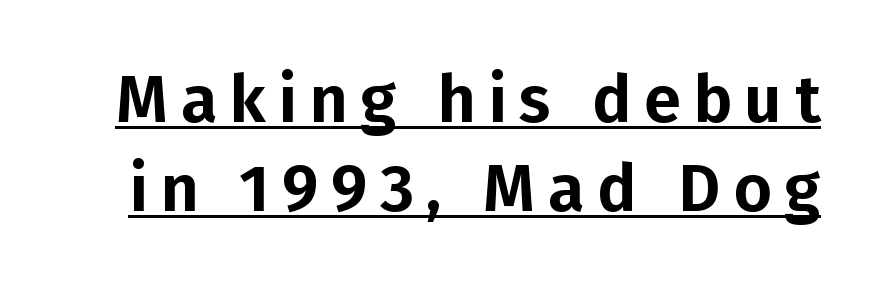
Q: Is the text italic (slanted)? A: No, it is upright.
Q: Is the typeface a serif or a sans-serif typeface? A: Sans-serif.
Q: Is the text underlined? A: Yes.
Q: Is the spacing between lines tight, normal or loose? A: Normal.
Q: Width (condensed, normal, or wide)? A: Normal.
Q: Stroke contrast? A: Low.
Q: x-height? A: Medium.
Q: Monospaced? A: No.
